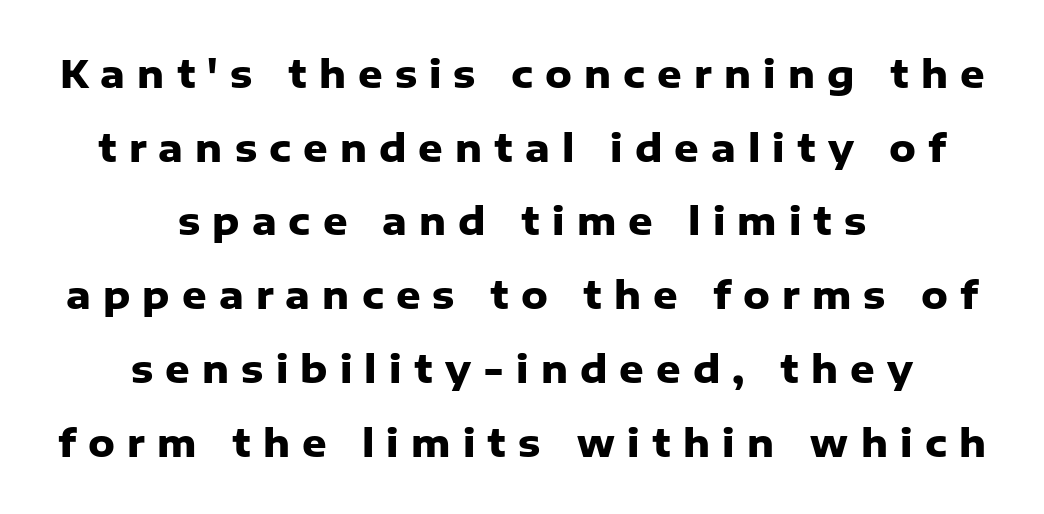
Notice the wide empty band between every row — that's loose leading. Compared with typical body copy, the letter spacing here is much looser. Quick note: underline off. The rendering uses natural spacing where letterforms have individual widths. Visually the block forms a symmetrical silhouette, jagged on both flanks.
